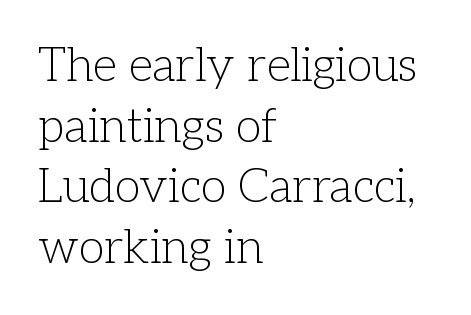
The image shows 47 px light serif type, upright; set left-aligned, normal line spacing (1.29x), normal letter spacing, not underlined; low stroke contrast and a medium x-height.
